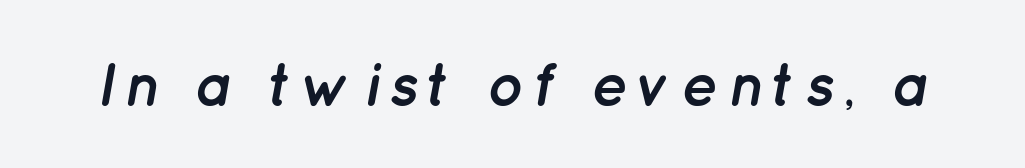
Check under the words: just untouched page. Looks like regular typesetting: each glyph gets only the width it needs. Notice how the stems are inclined rather than vertical — that's the hallmark of italics. These words are printed bold, with thick strokes throughout.
